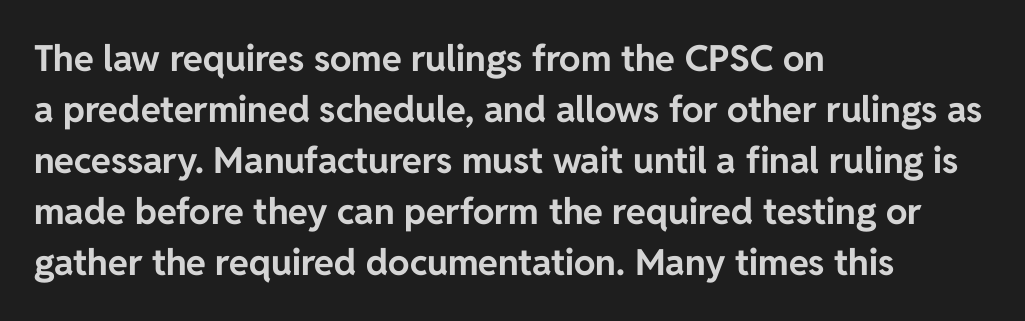
Q: Is the text bold? A: Yes.
Q: Is the text italic (slanted)? A: No, it is upright.
Q: Is the typeface a serif or a sans-serif typeface? A: Sans-serif.
Q: Is the text underlined? A: No.
Q: How is the paragraph aligned? A: Left-aligned.
Q: Is the spacing between letters normal or unusually wide? A: Normal.
Q: Is the spacing between lines tight, normal or loose? A: Normal.
Q: Width (condensed, normal, or wide)? A: Normal.
Q: Stroke contrast? A: Low.
Q: x-height? A: Medium.
Q: Monospaced? A: No.
